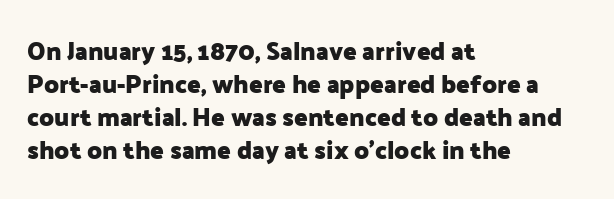
Q: Is the text bold? A: Yes.
Q: Is the text italic (slanted)? A: No, it is upright.
Q: Is the text underlined? A: No.
Q: How is the paragraph aligned? A: Left-aligned.
Q: Is the spacing between letters normal or unusually wide? A: Normal.
Q: Is the spacing between lines tight, normal or loose? A: Normal.
